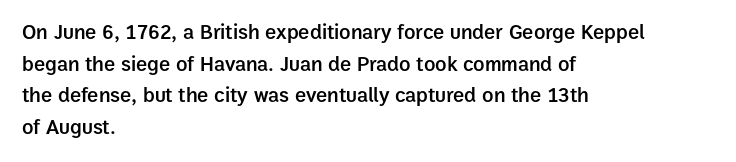
Italic? Not at all — the glyphs are vertical. A typesetter would call this zero additional tracking. The typesetting leans somewhat heavy: a semibold. The string is rendered with underlining switched off. The setting favours the left margin, as ordinary paragraphs usually do.
